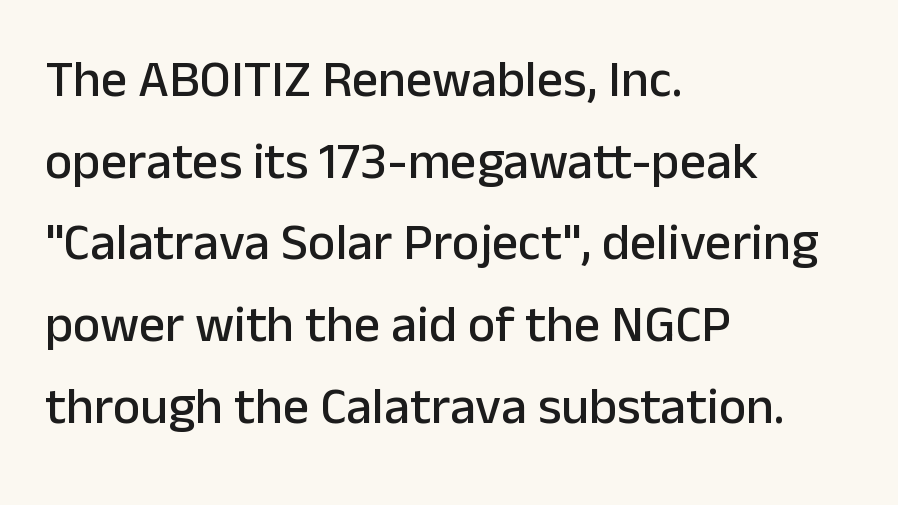
Q: Is the text italic (slanted)? A: No, it is upright.
Q: Is the typeface a serif or a sans-serif typeface? A: Sans-serif.
Q: Is the text underlined? A: No.
Q: How is the paragraph aligned? A: Left-aligned.
Q: Is the spacing between letters normal or unusually wide? A: Normal.
Q: Is the spacing between lines tight, normal or loose? A: Normal.
Q: Width (condensed, normal, or wide)? A: Normal.
Q: Stroke contrast? A: Low.
Q: x-height? A: Medium.
Q: Monospaced? A: No.
